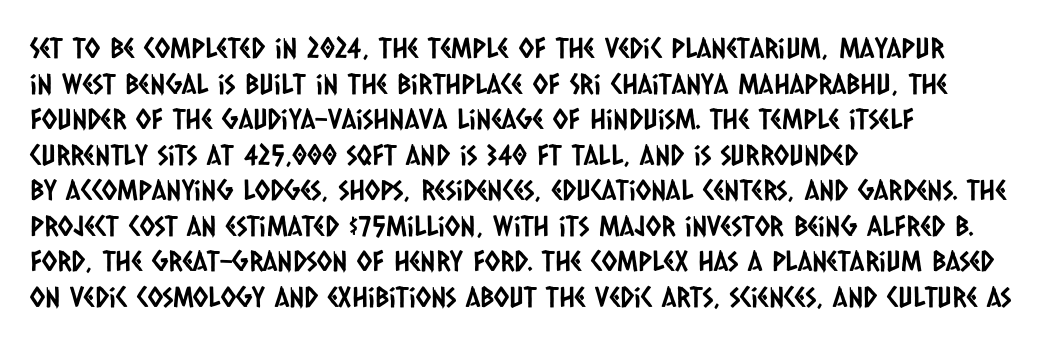
The image shows 28 px condensed sans-serif type; set left-aligned, normal line spacing (1.27x), normal letter spacing, not underlined; low stroke contrast and a large x-height.
